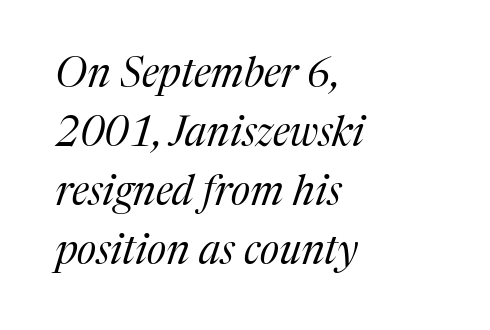
Q: Is the text bold? A: No.
Q: Is the text italic (slanted)? A: Yes, it leans right by about 17 degrees.
Q: Is the typeface a serif or a sans-serif typeface? A: Serif.
Q: Is the text underlined? A: No.
Q: How is the paragraph aligned? A: Left-aligned.
Q: Is the spacing between letters normal or unusually wide? A: Normal.
Q: Is the spacing between lines tight, normal or loose? A: Normal.
Q: Width (condensed, normal, or wide)? A: Normal.
Q: Stroke contrast? A: Medium.
Q: x-height? A: Medium.
Q: Monospaced? A: No.
